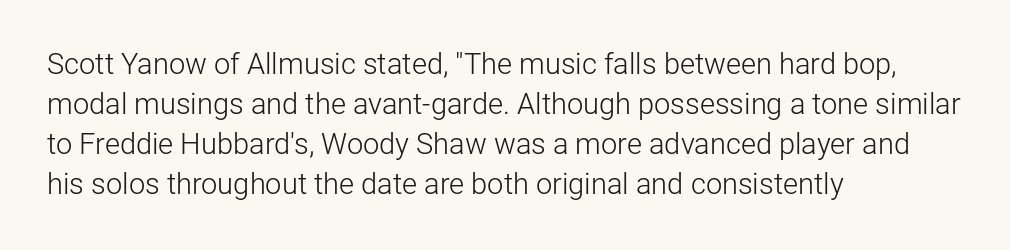
{"serif": "no", "italic": "no", "bold": "no", "weight": "light", "width": "normal", "stroke_contrast": "low", "x_height": "medium", "monospaced": "no", "underline": "no", "align": "left", "line_spacing": "normal", "line_spacing_ratio": 1.38, "letter_spacing": "normal", "letter_spacing_em": 0.0, "glyph_px": 29}
